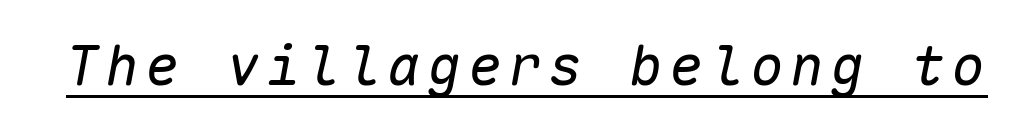
Q: Is the text bold? A: No.
Q: Is the text italic (slanted)? A: Yes, it leans right by about 10 degrees.
Q: Is the text underlined? A: Yes.
Q: Width (condensed, normal, or wide)? A: Normal.
Q: Stroke contrast? A: Low.
Q: x-height? A: Medium.
Q: Monospaced? A: Yes.
